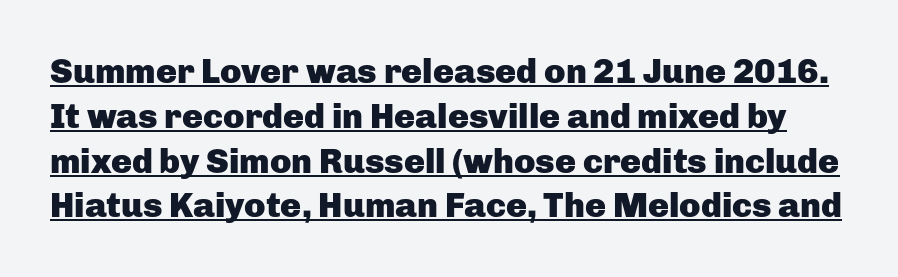
{"serif": "no", "italic": "no", "bold": "yes", "weight": "heavy", "width": "normal", "stroke_contrast": "low", "x_height": "medium", "monospaced": "no", "underline": "yes", "line_spacing": "normal", "line_spacing_ratio": 1.28, "letter_spacing": "normal", "letter_spacing_em": 0.0, "glyph_px": 35}
